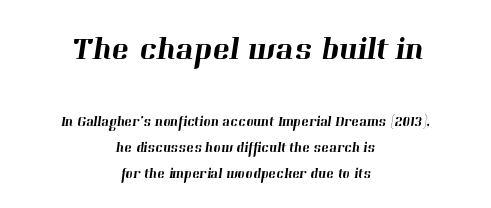
The image shows 33 px serif type; set centered, line spacing 1.86x, normal letter spacing, not underlined; the first (top) block is 2.36x larger; high stroke contrast and a medium x-height.
